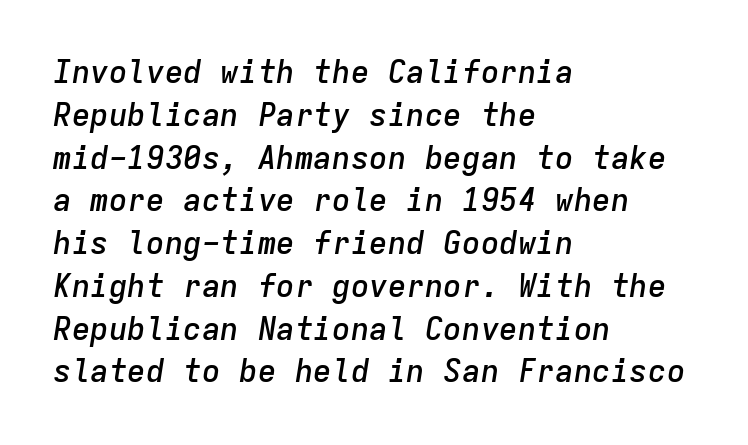
{"italic": "yes", "lean": "right", "slant_degrees": 9, "bold": "semi", "weight": "semibold", "width": "normal", "stroke_contrast": "low", "x_height": "medium", "monospaced": "yes", "underline": "no", "align": "left", "line_spacing": "normal", "line_spacing_ratio": 1.38, "letter_spacing": "normal", "letter_spacing_em": 0.0, "glyph_px": 31}
